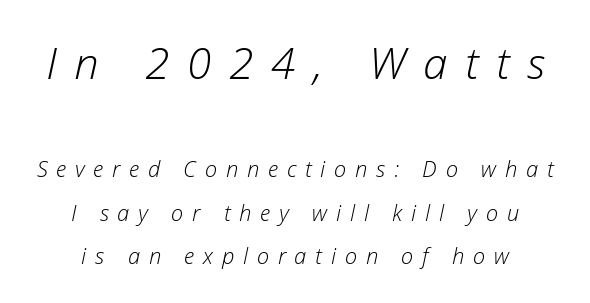
{"italic": "yes", "lean": "right", "slant_degrees": 12, "bold": "no", "weight": "light", "width": "normal", "stroke_contrast": "low", "x_height": "medium", "monospaced": "no", "underline": "no", "align": "center", "line_spacing": "loose", "line_spacing_ratio": 1.98, "letter_spacing": "wide", "letter_spacing_em": 0.4, "larger_block": "first", "size_ratio": 2.0, "glyph_px": 44}
